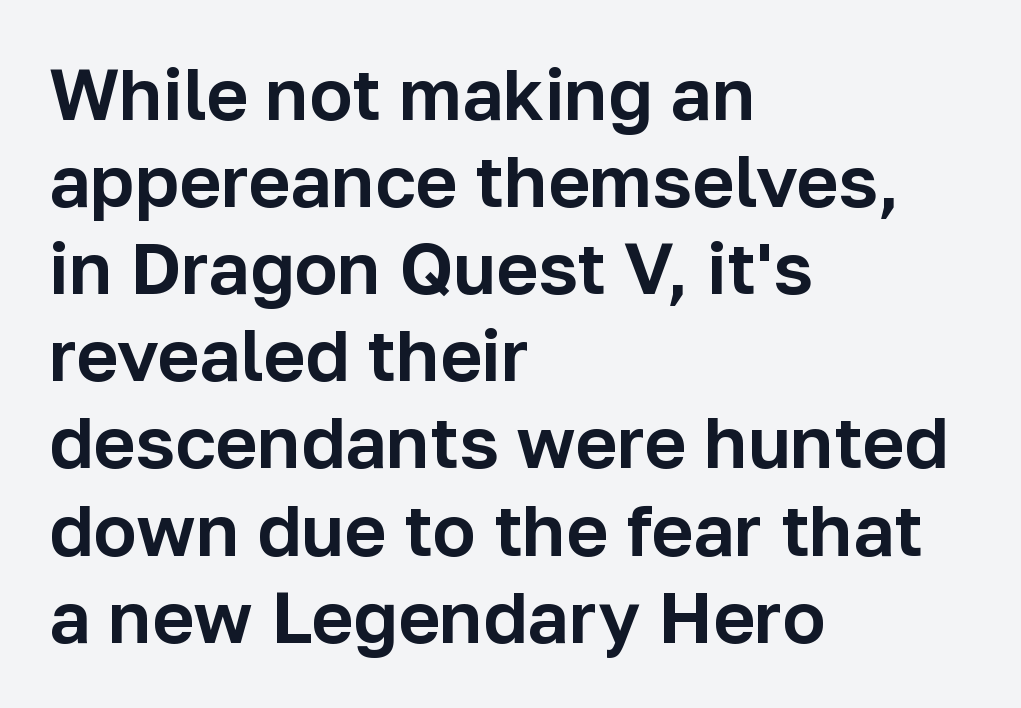
The image shows 72 px sans-serif type, upright; set left-aligned, line spacing 1.21x, normal letter spacing, not underlined; low stroke contrast and a medium x-height.
